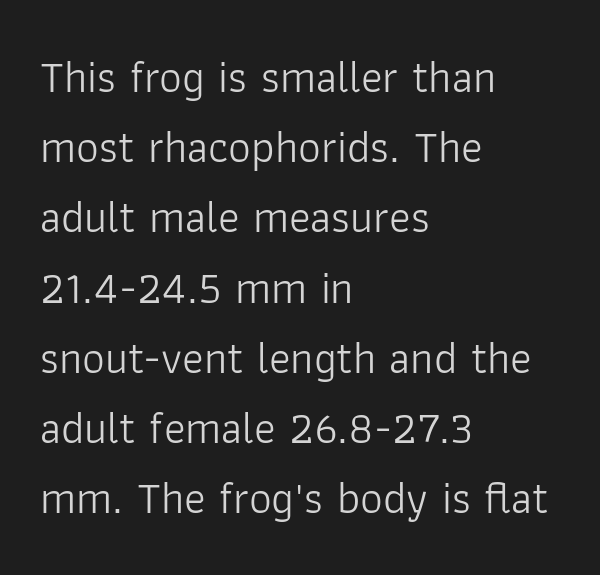
Q: Is the text bold? A: No.
Q: Is the text italic (slanted)? A: No, it is upright.
Q: Is the typeface a serif or a sans-serif typeface? A: Sans-serif.
Q: Is the text underlined? A: No.
Q: How is the paragraph aligned? A: Left-aligned.
Q: Is the spacing between letters normal or unusually wide? A: Normal.
Q: Is the spacing between lines tight, normal or loose? A: Normal.
Q: Width (condensed, normal, or wide)? A: Normal.
Q: Stroke contrast? A: Low.
Q: x-height? A: Medium.
Q: Monospaced? A: No.
